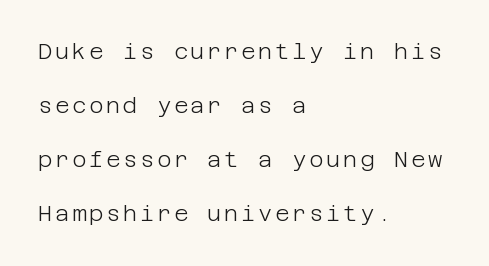
{"italic": "no", "bold": "no", "underline": "no", "align": "left", "line_spacing": "loose", "line_spacing_ratio": 2.46, "glyph_px": 22}
